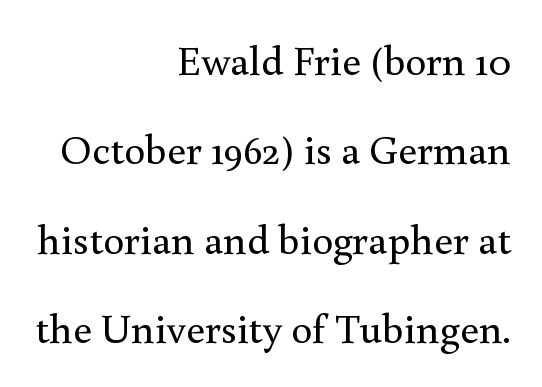
The image shows 42 px regular-weight serif type, upright; set right-aligned, loose line spacing (2.13x), normal letter spacing, not underlined; a small x-height.
